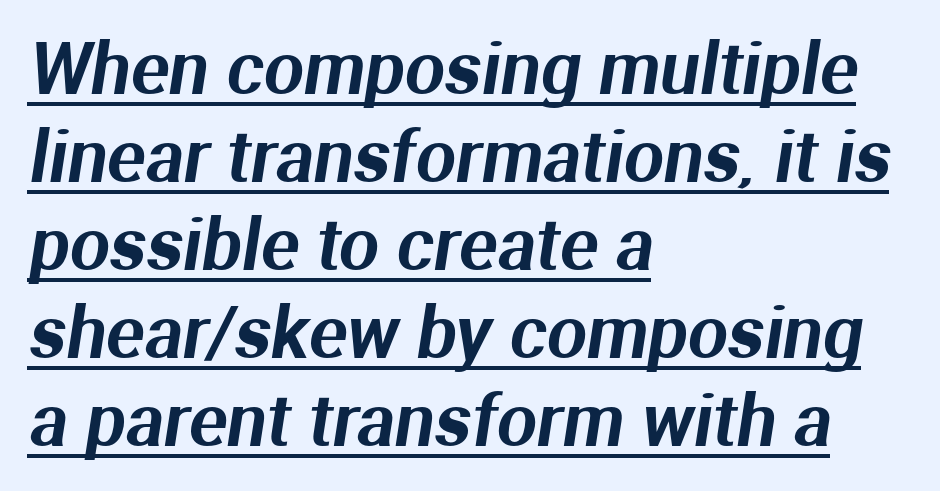
The image shows 71 px sans-serif type; set left-aligned, line spacing 1.24x, normal letter spacing, underlined; medium stroke contrast and a medium x-height.
